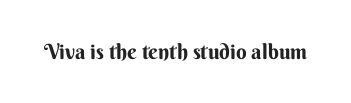
Every character sits straight up, as roman type does. The string is rendered with underlining switched off. Students, note that the glyphs here touch the page at normal intervals.
